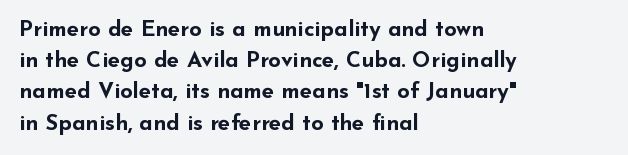
Q: Is the text bold? A: Yes.
Q: Is the text italic (slanted)? A: No, it is upright.
Q: Is the text underlined? A: No.
Q: How is the paragraph aligned? A: Left-aligned.
Q: Is the spacing between letters normal or unusually wide? A: Normal.
Q: Is the spacing between lines tight, normal or loose? A: Normal.
